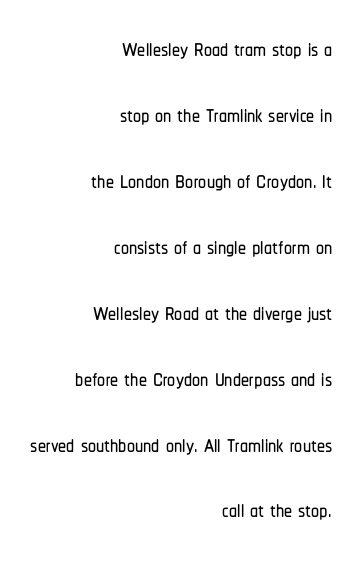
Is there much room between lines? Yes — plenty of vertical air separates them. The paragraph shown leans on its right margin. These lines are rendered in a variable-pitch font. Ordinary non-slanted type is in use. Students, note that the glyphs here touch the page at normal intervals.
